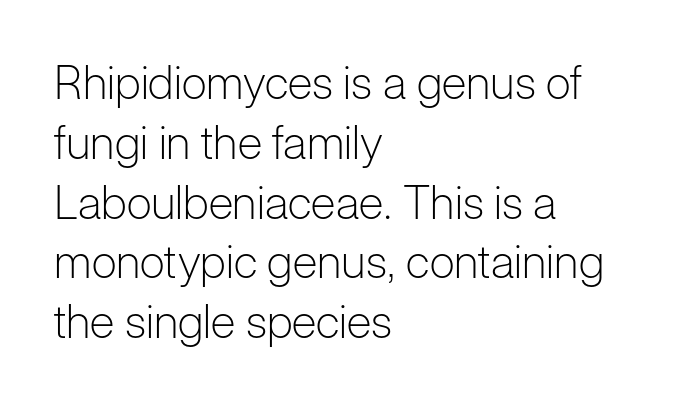
{"serif": "no", "italic": "no", "bold": "no", "weight": "light", "width": "normal", "stroke_contrast": "low", "x_height": "medium", "monospaced": "no", "underline": "no", "align": "left", "line_spacing": "normal", "line_spacing_ratio": 1.3, "letter_spacing": "normal", "letter_spacing_em": 0.0, "glyph_px": 46}
